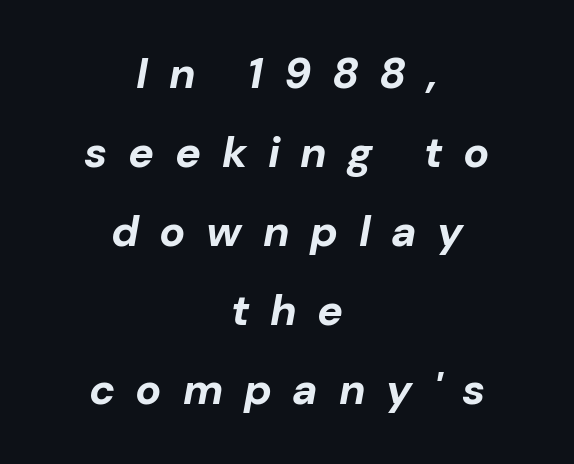
Italic: yes, the glyphs are oblique. You'd pick this weight for a headline — it's a proper bold. Alignment: centered. Character widths vary here, with narrow letters taking less room than wide ones. How are the letters spaced? Widely, with obvious added tracking. This rendering features lettering with no underline.
